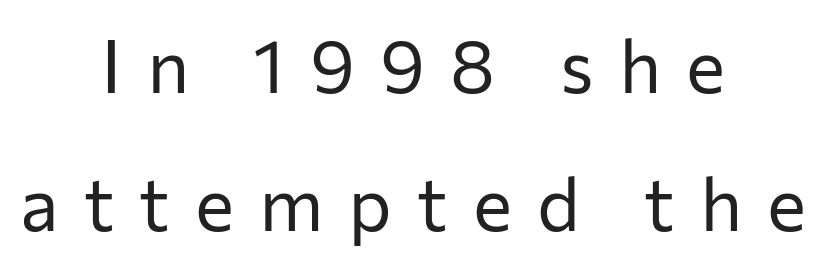
Letters have the restrained weight of plain body copy at most. These lines are rendered in a variable-pitch font. The glyphs are unaccompanied by any horizontal stroke below them. Characters follow at a spacing far wider than the type designer built in.
